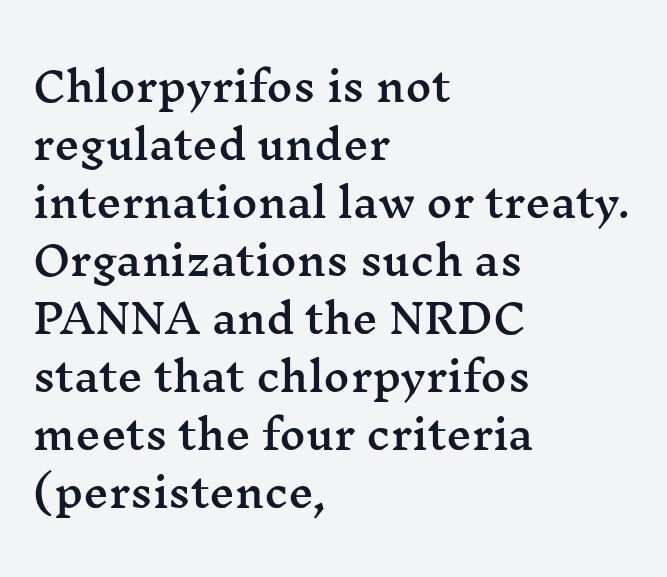
{"serif": "yes", "italic": "no", "width": "wide", "stroke_contrast": "medium", "x_height": "medium", "monospaced": "no", "underline": "no", "align": "left", "line_spacing": "normal", "line_spacing_ratio": 1.45, "letter_spacing": "normal", "letter_spacing_em": 0.0, "glyph_px": 40}
